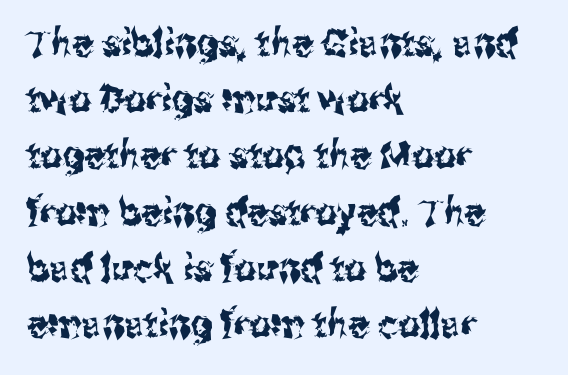
Q: Is the text italic (slanted)? A: No, it is upright.
Q: Is the typeface a serif or a sans-serif typeface? A: Sans-serif.
Q: Is the text underlined? A: No.
Q: How is the paragraph aligned? A: Left-aligned.
Q: Is the spacing between letters normal or unusually wide? A: Normal.
Q: Is the spacing between lines tight, normal or loose? A: Normal.
Q: Width (condensed, normal, or wide)? A: Condensed.
Q: Stroke contrast? A: Medium.
Q: x-height? A: Medium.
Q: Monospaced? A: No.
